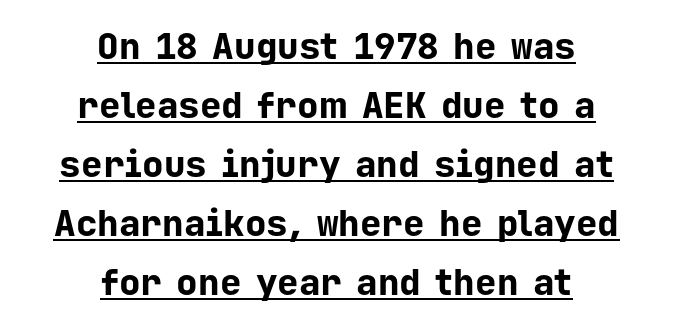
{"serif": "no", "italic": "no", "bold": "yes", "weight": "bold", "width": "normal", "stroke_contrast": "low", "x_height": "medium", "monospaced": "yes", "underline": "yes", "align": "center", "line_spacing": "normal", "line_spacing_ratio": 1.64, "letter_spacing": "normal", "letter_spacing_em": 0.0, "glyph_px": 36}
